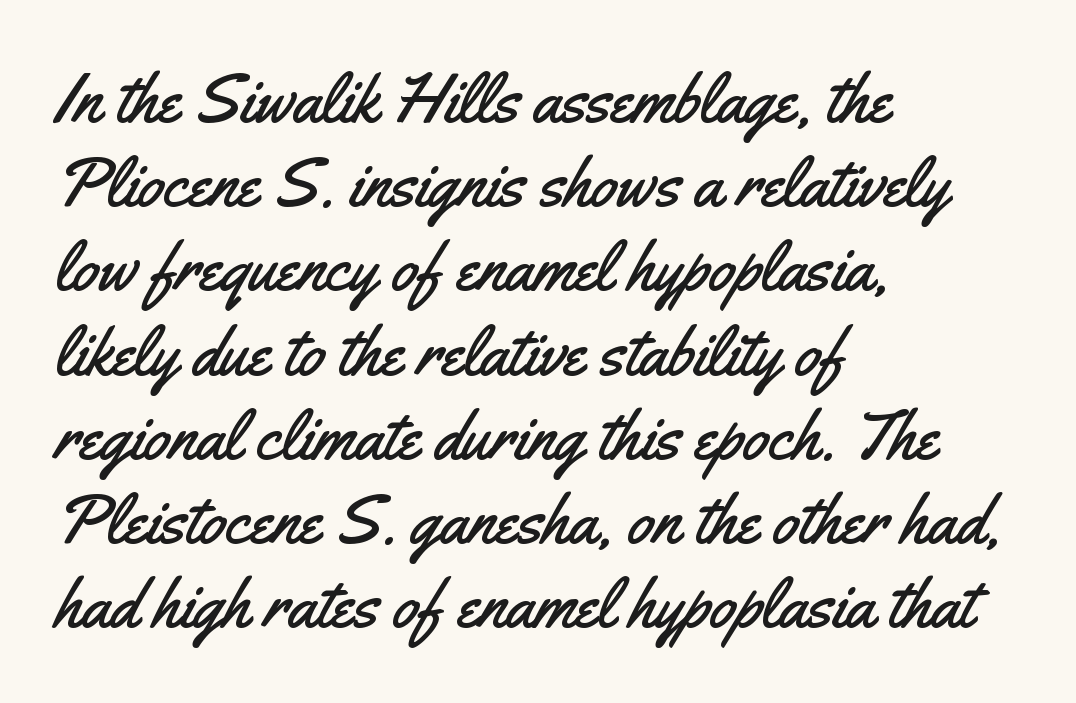
The image shows 69 px condensed sans-serif type; set left-aligned, line spacing 1.22x, normal letter spacing, not underlined; medium stroke contrast and a small x-height.
